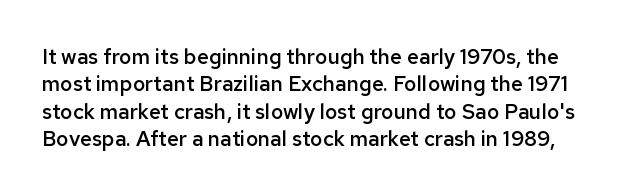
The image shows 21 px text type, upright; set normal line spacing (1.3x), normal letter spacing, not underlined.
